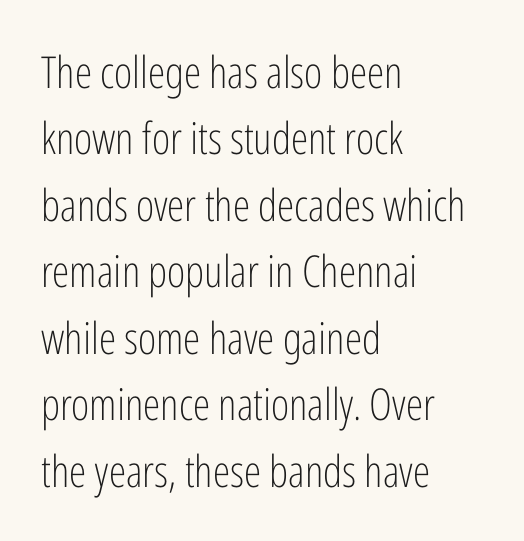
Q: Is the text bold? A: No.
Q: Is the text italic (slanted)? A: No, it is upright.
Q: Is the typeface a serif or a sans-serif typeface? A: Sans-serif.
Q: Is the text underlined? A: No.
Q: How is the paragraph aligned? A: Left-aligned.
Q: Is the spacing between letters normal or unusually wide? A: Normal.
Q: Is the spacing between lines tight, normal or loose? A: Normal.
Q: Width (condensed, normal, or wide)? A: Condensed.
Q: Stroke contrast? A: Low.
Q: x-height? A: Medium.
Q: Monospaced? A: No.
